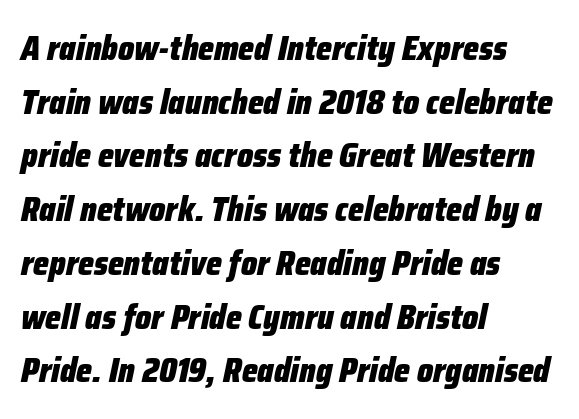
The image shows 34 px heavy, condensed type, italic (leaning right); set left-aligned, normal line spacing (1.58x), normal letter spacing, not underlined; low stroke contrast and a medium x-height.
